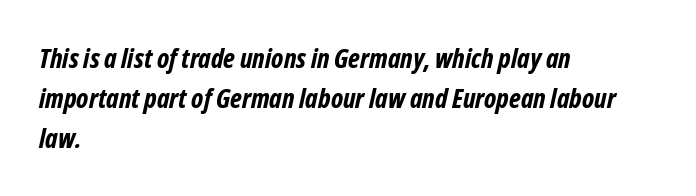
Q: Is the text bold? A: Yes.
Q: Is the text underlined? A: No.
Q: How is the paragraph aligned? A: Left-aligned.
Q: Is the spacing between letters normal or unusually wide? A: Normal.
Q: Is the spacing between lines tight, normal or loose? A: Normal.
